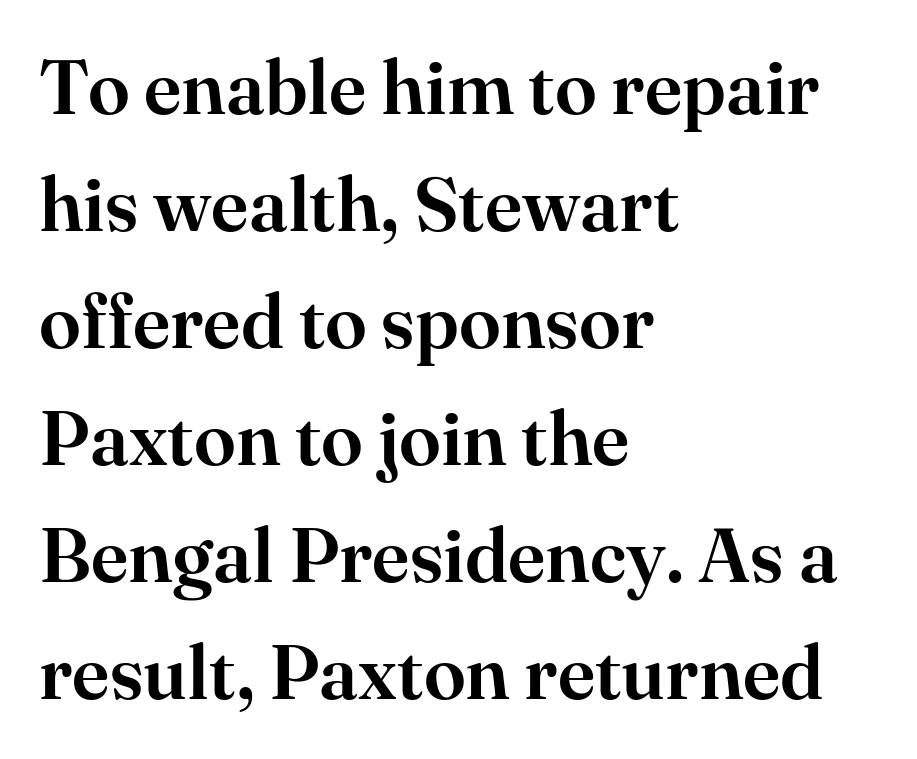
{"serif": "yes", "italic": "no", "width": "normal", "stroke_contrast": "high", "x_height": "small", "monospaced": "no", "underline": "no", "align": "left", "line_spacing": "normal", "line_spacing_ratio": 1.54, "letter_spacing": "normal", "letter_spacing_em": 0.0, "glyph_px": 76}
